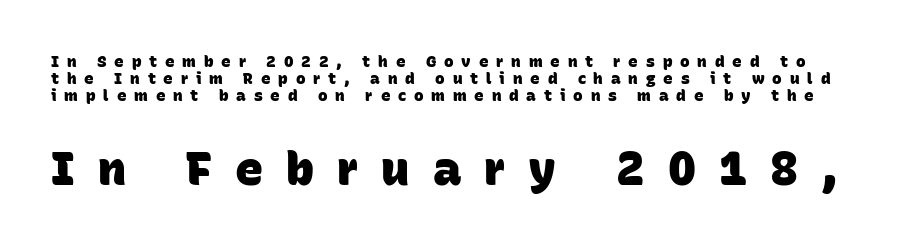
Q: Is the text bold? A: Yes.
Q: Is the typeface a serif or a sans-serif typeface? A: Sans-serif.
Q: Is the text underlined? A: No.
Q: Is the spacing between letters normal or unusually wide? A: Unusually wide.
Q: Is the spacing between lines tight, normal or loose? A: Tight.
Q: Which block of text is set in a larger size, the first (top) or the second (bottom)? A: The second (bottom) one.
Q: Width (condensed, normal, or wide)? A: Normal.
Q: Stroke contrast? A: Low.
Q: x-height? A: Large.
Q: Monospaced? A: No.
